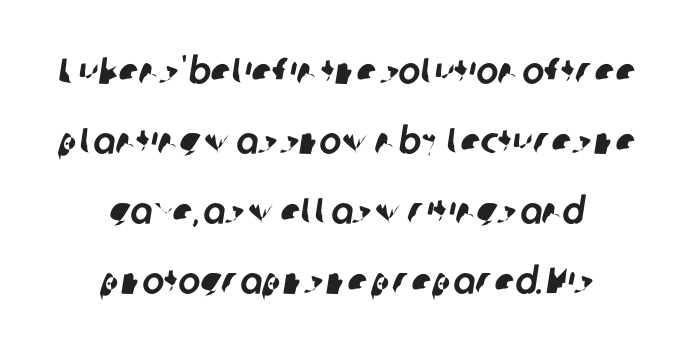
What kind of face is this? One without serifs — a sans. The string is rendered with underlining switched off. Typeset on center — no edge is straight. Standard letterfit; no display-style spreading of the glyphs.
